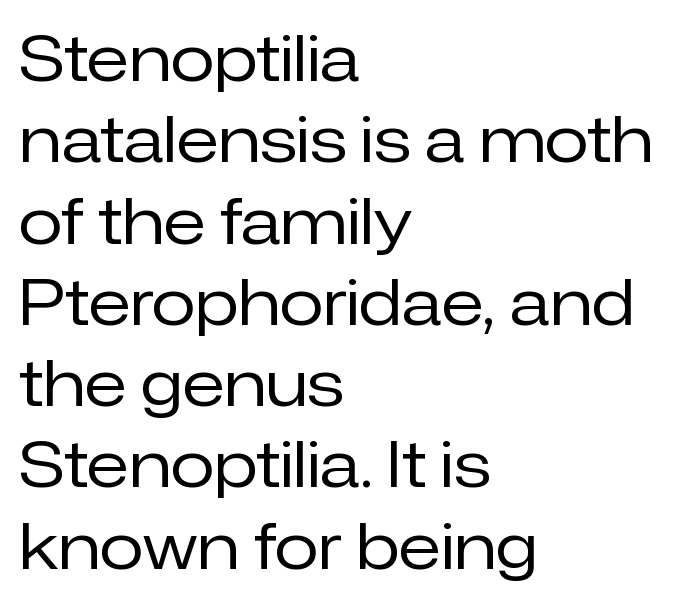
Does the lettering tilt? It doesn't — this is upright. If you drew a ruler down the left edge, every line would touch it. You could not count columns in this text — the font is proportionally spaced. The passage shown stacks its lines at a standard gap.
